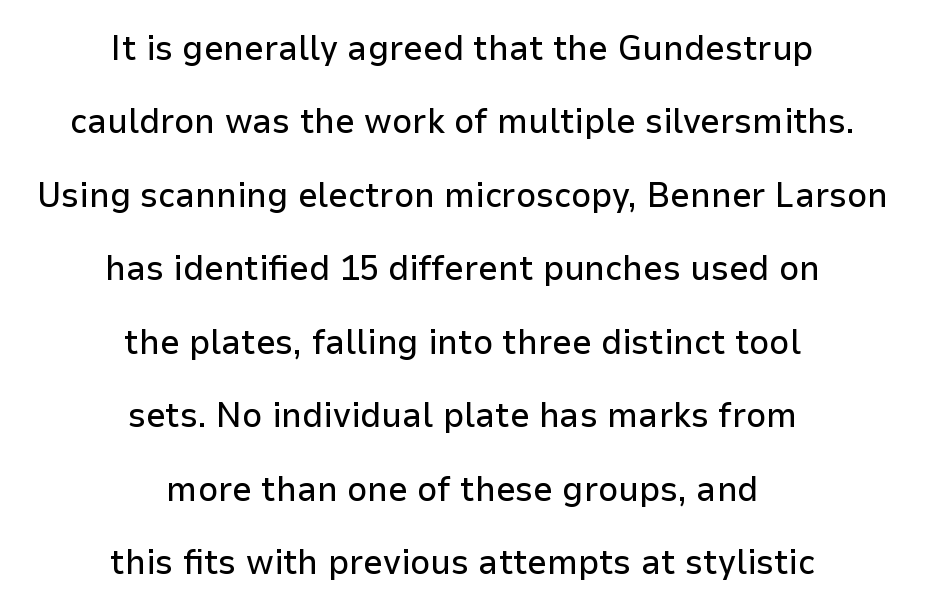
The image shows 35 px sans-serif type, upright; set centered, loose line spacing (2.1x), normal letter spacing, not underlined; low stroke contrast and a medium x-height.
